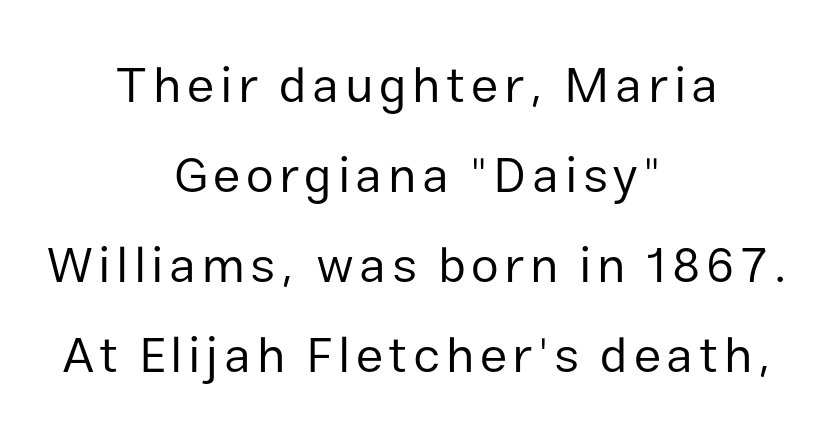
The image shows 50 px regular-weight sans-serif type, upright; set centered, line spacing 1.8x, not underlined; low stroke contrast and a medium x-height.
